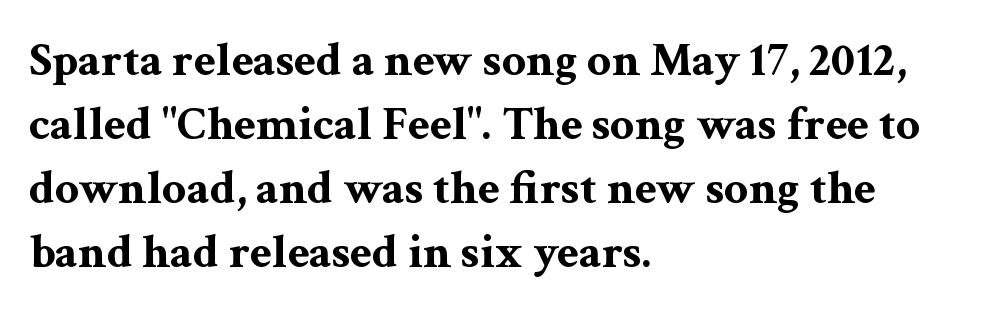
Think of a printed novel: that variable character pitch is what you see here. This rendering uses left alignment, leaving the right contour irregular. The line-height multiplier appears to be the usual default. The tracking reads as untouched default to a designer's eye. What weight is shown? A full bold with thick strokes.
